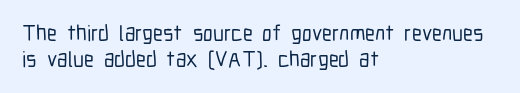
{"italic": "no", "underline": "no", "align": "left", "line_spacing_ratio": 1.17, "letter_spacing": "normal", "letter_spacing_em": 0.0, "glyph_px": 22}
